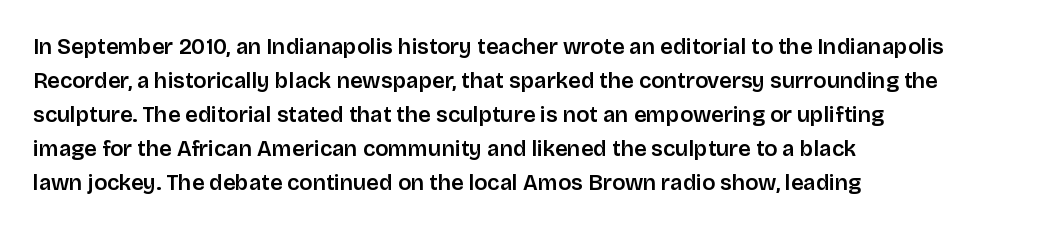
The image shows 22 px text type, upright; set left-aligned, normal line spacing (1.55x), normal letter spacing, not underlined.
